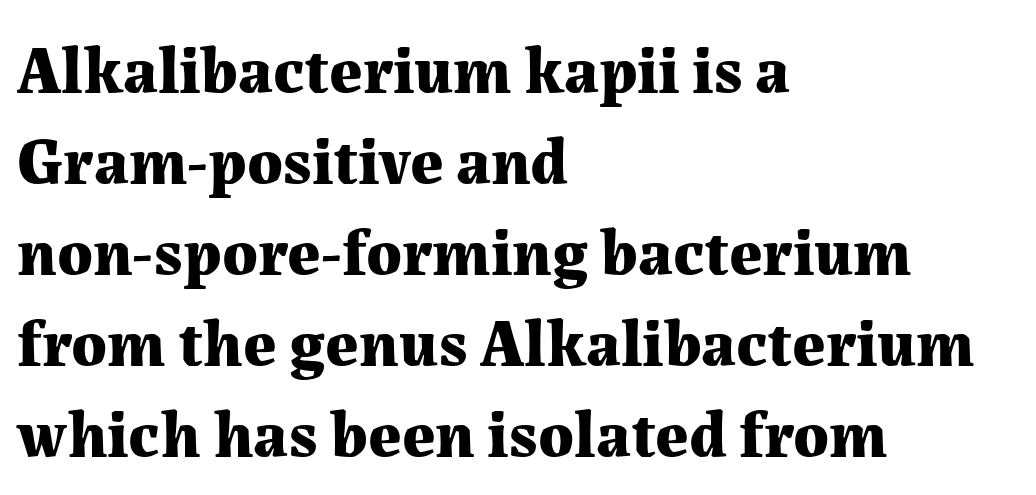
The image shows 66 px bold serif type, upright; set left-aligned, normal line spacing (1.38x), normal letter spacing, not underlined; medium stroke contrast and a medium x-height.
